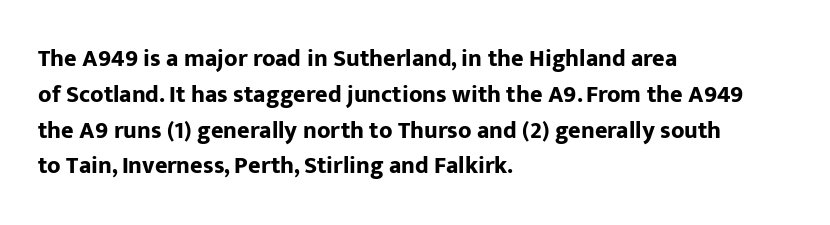
{"italic": "no", "bold": "yes", "underline": "no", "align": "left", "line_spacing": "normal", "line_spacing_ratio": 1.49, "letter_spacing": "normal", "letter_spacing_em": 0.0, "glyph_px": 24}
